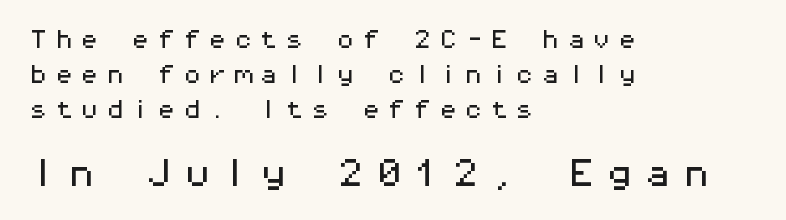
{"serif": "no", "italic": "no", "width": "wide", "stroke_contrast": "medium", "x_height": "medium", "monospaced": "yes", "underline": "no", "align": "left", "line_spacing_ratio": 1.75, "letter_spacing": "wide", "letter_spacing_em": 0.28, "larger_block": "second", "size_ratio": 1.5, "glyph_px": 30}
